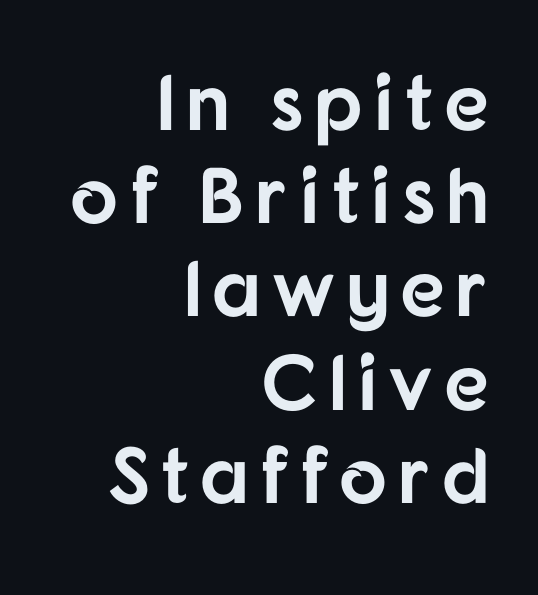
{"serif": "no", "italic": "no", "bold": "yes", "weight": "bold", "width": "normal", "stroke_contrast": "low", "x_height": "medium", "monospaced": "no", "underline": "no", "align": "right", "line_spacing_ratio": 1.18, "glyph_px": 79}
